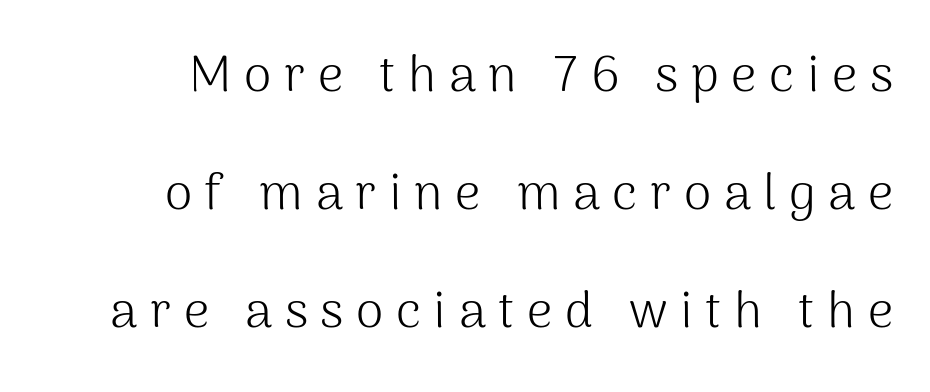
The image shows 50 px light sans-serif type, upright; set loose line spacing (2.36x), unusually wide letter spacing (+0.25 em), not underlined; medium stroke contrast and a medium x-height.
